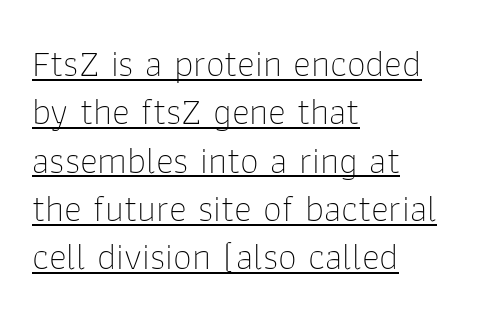
Q: Is the text bold? A: No.
Q: Is the text italic (slanted)? A: No, it is upright.
Q: Is the typeface a serif or a sans-serif typeface? A: Sans-serif.
Q: Is the text underlined? A: Yes.
Q: How is the paragraph aligned? A: Left-aligned.
Q: Is the spacing between letters normal or unusually wide? A: Normal.
Q: Is the spacing between lines tight, normal or loose? A: Normal.
Q: Width (condensed, normal, or wide)? A: Normal.
Q: Stroke contrast? A: Low.
Q: x-height? A: Medium.
Q: Monospaced? A: No.
